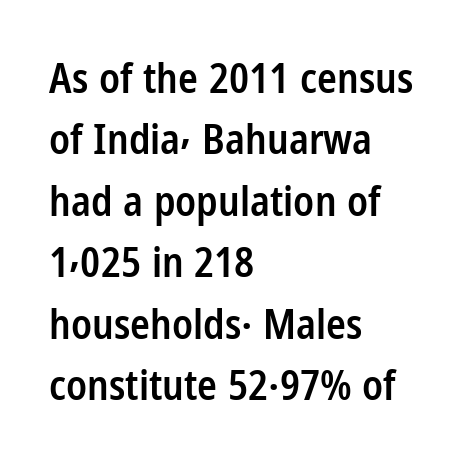
The block of text has a typical density, with ordinary space between rows. Alignment: flush left. Tracking value appears to be zero — textbook default spacing. Check where the strokes stop: nothing finishes them off — pure sans.
